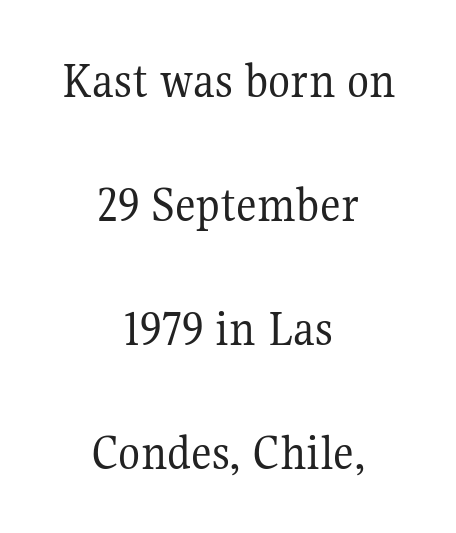
Q: Is the text bold? A: No.
Q: Is the text italic (slanted)? A: No, it is upright.
Q: Is the typeface a serif or a sans-serif typeface? A: Serif.
Q: Is the text underlined? A: No.
Q: How is the paragraph aligned? A: Centered.
Q: Is the spacing between letters normal or unusually wide? A: Normal.
Q: Is the spacing between lines tight, normal or loose? A: Loose.
Q: Width (condensed, normal, or wide)? A: Normal.
Q: Stroke contrast? A: Medium.
Q: x-height? A: Medium.
Q: Monospaced? A: No.
